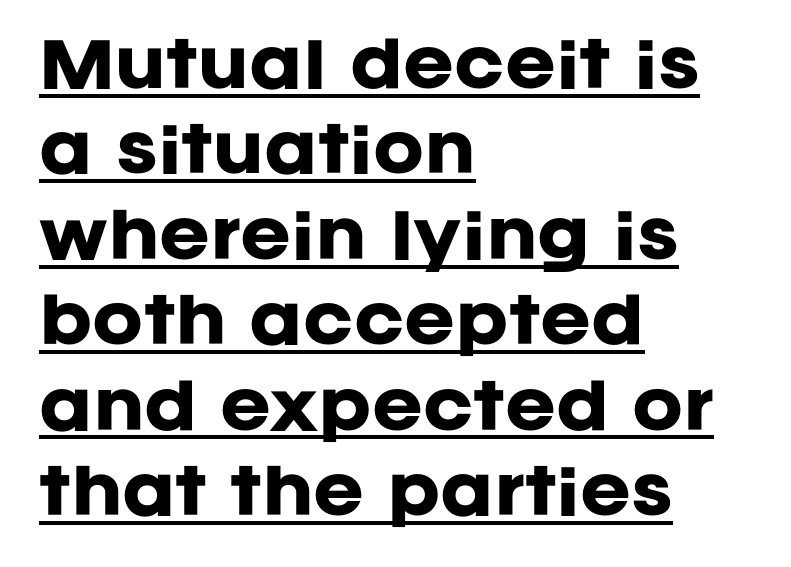
Q: Is the text bold? A: Yes.
Q: Is the text italic (slanted)? A: No, it is upright.
Q: Is the typeface a serif or a sans-serif typeface? A: Sans-serif.
Q: Is the text underlined? A: Yes.
Q: How is the paragraph aligned? A: Left-aligned.
Q: Is the spacing between letters normal or unusually wide? A: Normal.
Q: Is the spacing between lines tight, normal or loose? A: Normal.
Q: Width (condensed, normal, or wide)? A: Normal.
Q: Stroke contrast? A: Low.
Q: x-height? A: Large.
Q: Monospaced? A: No.
